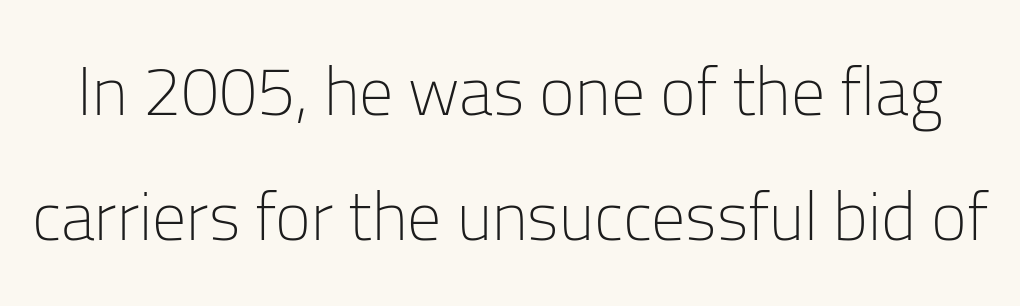
{"serif": "no", "italic": "no", "bold": "no", "weight": "light", "width": "normal", "stroke_contrast": "low", "x_height": "medium", "monospaced": "no", "underline": "no", "line_spacing_ratio": 1.84, "letter_spacing": "normal", "letter_spacing_em": 0.0, "glyph_px": 68}
